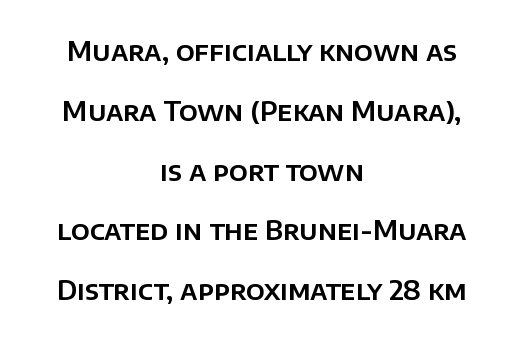
Q: Is the text italic (slanted)? A: No, it is upright.
Q: Is the text underlined? A: No.
Q: How is the paragraph aligned? A: Centered.
Q: Is the spacing between letters normal or unusually wide? A: Normal.
Q: Is the spacing between lines tight, normal or loose? A: Loose.
